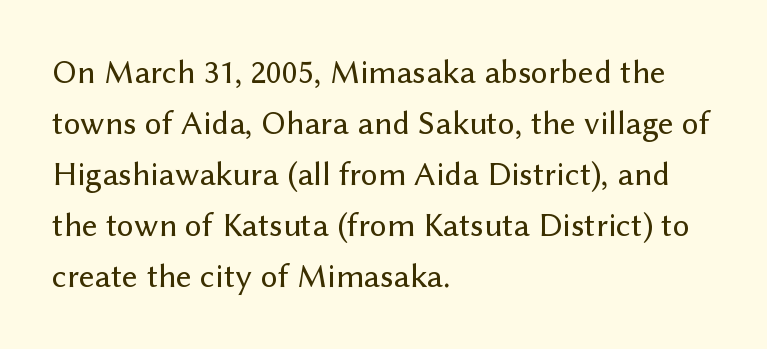
Q: Is the text italic (slanted)? A: No, it is upright.
Q: Is the typeface a serif or a sans-serif typeface? A: Sans-serif.
Q: Is the text underlined? A: No.
Q: How is the paragraph aligned? A: Left-aligned.
Q: Is the spacing between letters normal or unusually wide? A: Normal.
Q: Is the spacing between lines tight, normal or loose? A: Normal.
Q: Width (condensed, normal, or wide)? A: Normal.
Q: Stroke contrast? A: Low.
Q: x-height? A: Medium.
Q: Monospaced? A: No.
